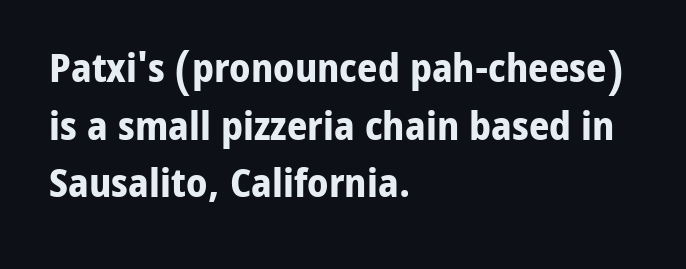
{"serif": "no", "italic": "no", "bold": "yes", "weight": "bold", "width": "normal", "stroke_contrast": "low", "x_height": "medium", "monospaced": "no", "underline": "no", "align": "left", "line_spacing": "normal", "line_spacing_ratio": 1.44, "letter_spacing": "normal", "letter_spacing_em": 0.0, "glyph_px": 40}
